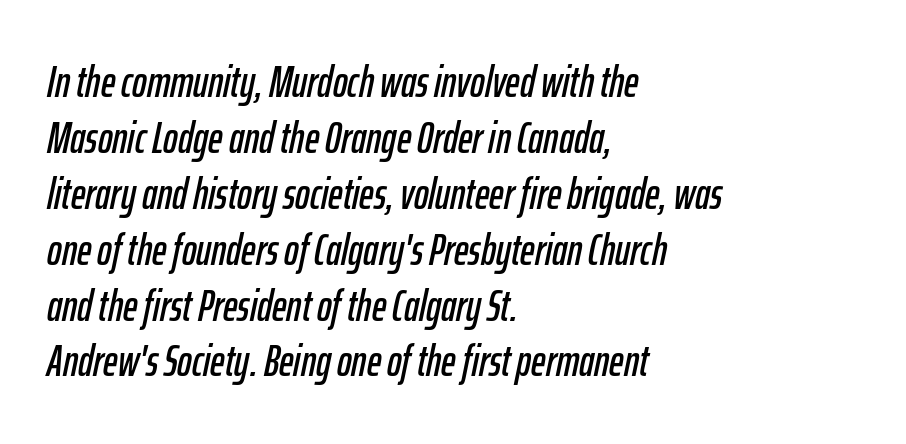
The line texture is even and compact thanks to regular tracking. These lines stack with their left ends in a neat column. Clear beneath every line of the passage. The specimen reads as italic at a glance. Horizontal bands of white between lines are of average thickness. Character widths vary here, with narrow letters taking less room than wide ones.
